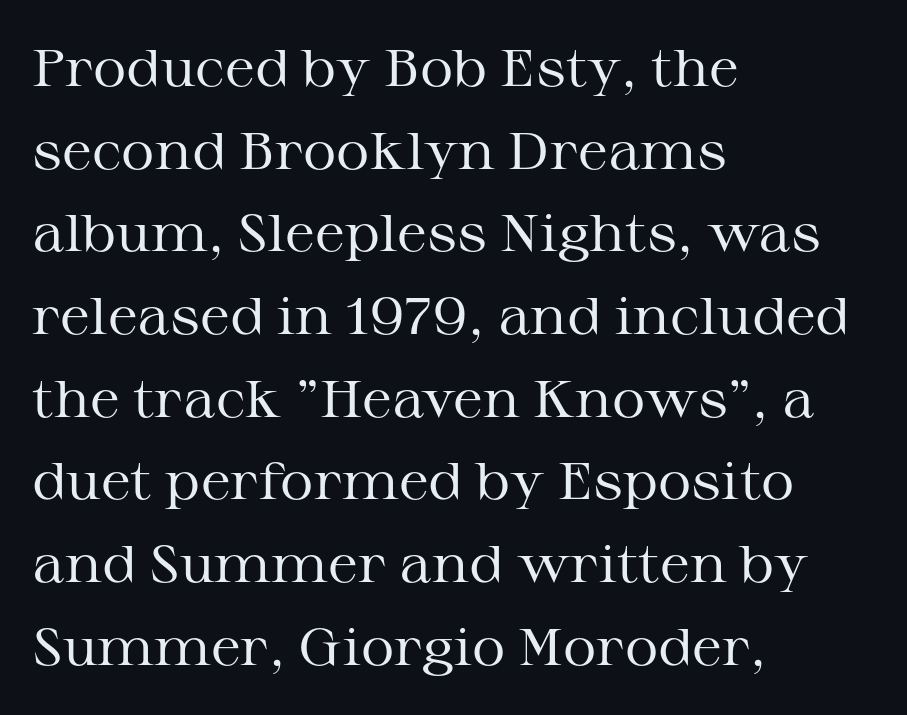
The image shows 52 px regular-weight, wide serif type, upright; set left-aligned, normal line spacing (1.59x), normal letter spacing, not underlined; medium stroke contrast and a medium x-height.
